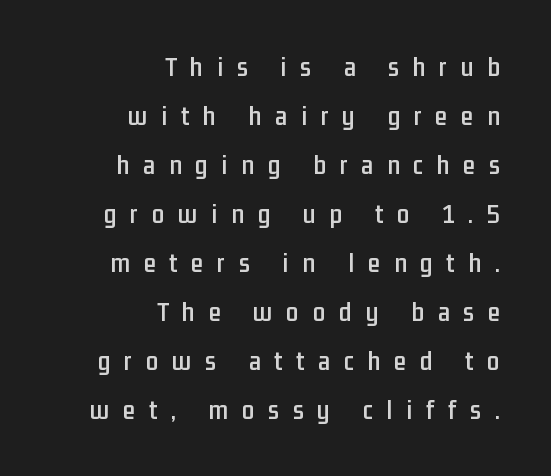
The image shows 28 px condensed sans-serif type, upright; set right-aligned, line spacing 1.75x, unusually wide letter spacing (+0.49 em), not underlined; low stroke contrast and a medium x-height.
